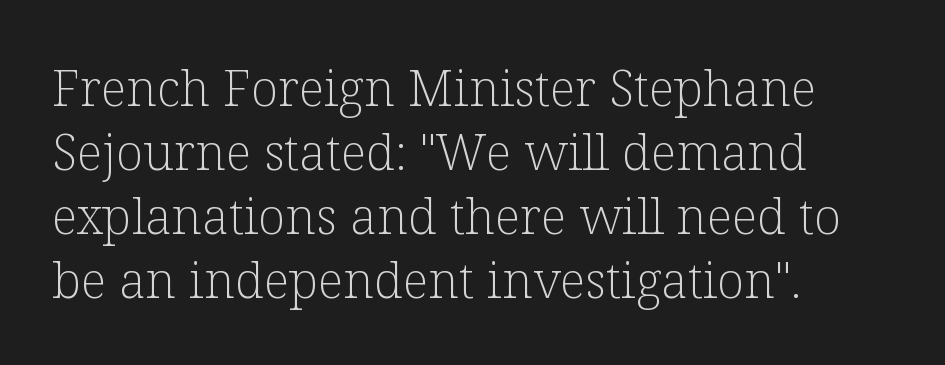
The image shows 50 px light serif type, upright; set left-aligned, normal line spacing (1.28x), normal letter spacing, not underlined; low stroke contrast and a medium x-height.
